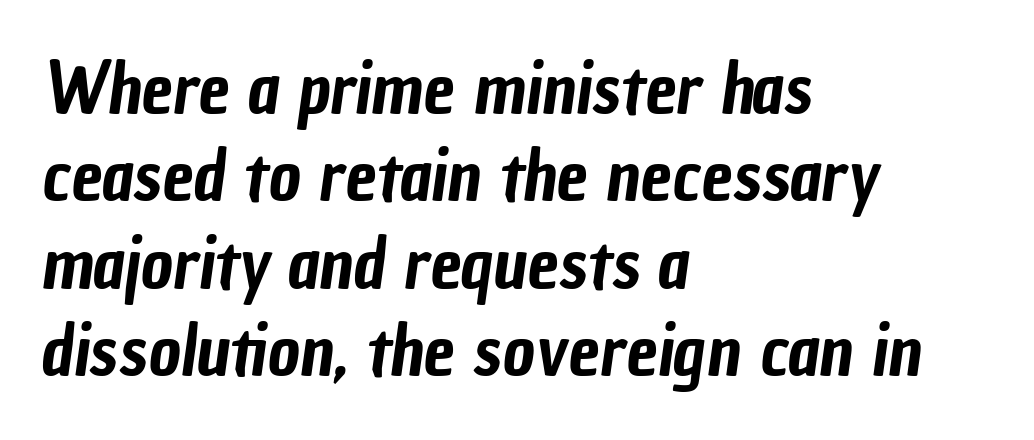
{"serif": "no", "width": "condensed", "stroke_contrast": "low", "x_height": "medium", "monospaced": "no", "underline": "no", "align": "left", "line_spacing": "normal", "line_spacing_ratio": 1.25, "letter_spacing": "normal", "letter_spacing_em": 0.0, "glyph_px": 70}
